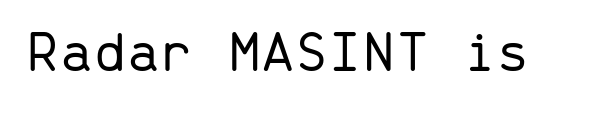
The image shows 60 px light sans-serif type, upright, monospaced; set normal letter spacing, not underlined; low stroke contrast and a medium x-height.
